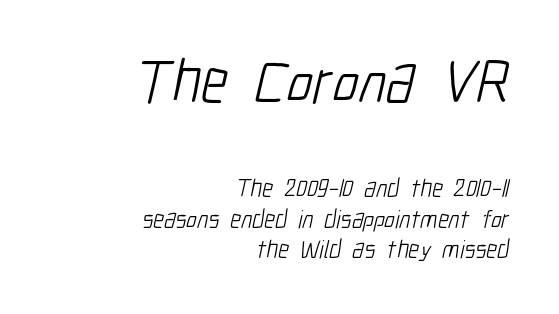
{"serif": "no", "bold": "no", "weight": "light", "width": "condensed", "stroke_contrast": "low", "x_height": "medium", "monospaced": "no", "underline": "no", "align": "right", "line_spacing_ratio": 1.22, "letter_spacing": "normal", "letter_spacing_em": 0.0, "larger_block": "first", "size_ratio": 2.48, "glyph_px": 62}
